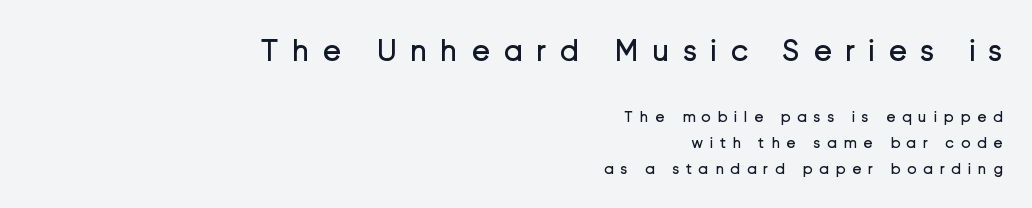
The image shows 32 px regular-weight sans-serif type, upright; set right-aligned, normal line spacing (1.62x), unusually wide letter spacing (+0.4 em), not underlined; the first (top) block is 2.0x larger; low stroke contrast and a medium x-height.
